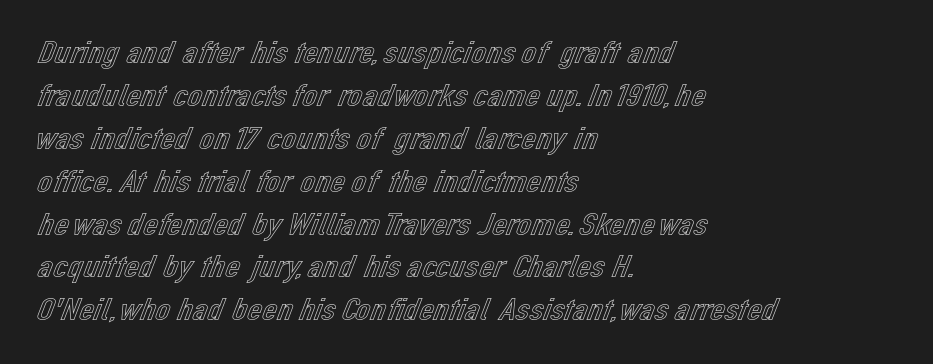
Q: Is the text italic (slanted)? A: Yes.
Q: Is the text underlined? A: No.
Q: How is the paragraph aligned? A: Left-aligned.
Q: Is the spacing between letters normal or unusually wide? A: Normal.
Q: Is the spacing between lines tight, normal or loose? A: Normal.
Q: Width (condensed, normal, or wide)? A: Normal.
Q: x-height? A: Medium.
Q: Monospaced? A: No.
